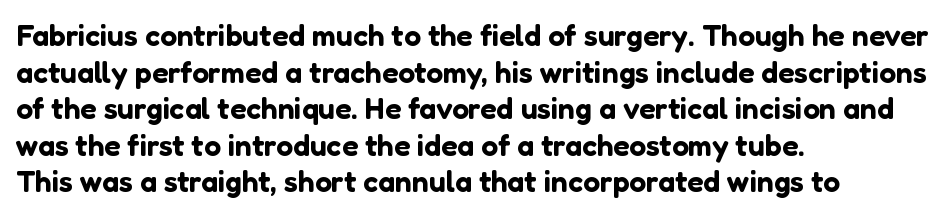
Q: Is the text italic (slanted)? A: No, it is upright.
Q: Is the typeface a serif or a sans-serif typeface? A: Sans-serif.
Q: Is the text underlined? A: No.
Q: How is the paragraph aligned? A: Left-aligned.
Q: Is the spacing between letters normal or unusually wide? A: Normal.
Q: Width (condensed, normal, or wide)? A: Normal.
Q: Stroke contrast? A: Low.
Q: x-height? A: Medium.
Q: Monospaced? A: No.
